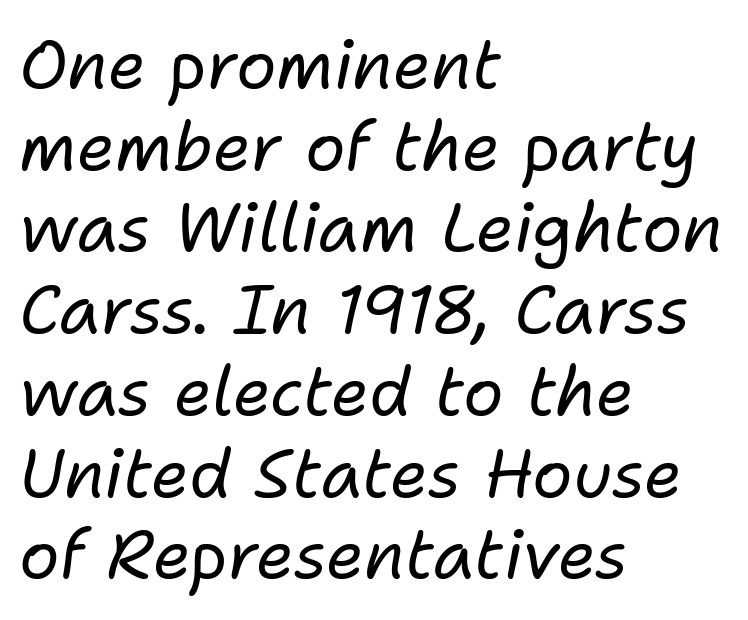
Q: Is the text bold? A: No.
Q: Is the text italic (slanted)? A: Yes, it leans right by about 11 degrees.
Q: Is the text underlined? A: No.
Q: How is the paragraph aligned? A: Left-aligned.
Q: Is the spacing between letters normal or unusually wide? A: Normal.
Q: Width (condensed, normal, or wide)? A: Normal.
Q: Stroke contrast? A: Low.
Q: x-height? A: Medium.
Q: Monospaced? A: No.
